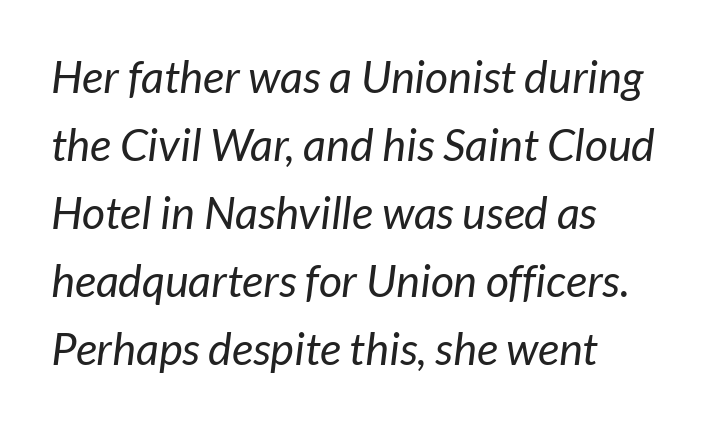
Q: Is the text bold? A: No.
Q: Is the typeface a serif or a sans-serif typeface? A: Sans-serif.
Q: Is the text underlined? A: No.
Q: How is the paragraph aligned? A: Left-aligned.
Q: Is the spacing between letters normal or unusually wide? A: Normal.
Q: Is the spacing between lines tight, normal or loose? A: Normal.
Q: Width (condensed, normal, or wide)? A: Normal.
Q: Stroke contrast? A: Low.
Q: x-height? A: Medium.
Q: Monospaced? A: No.
